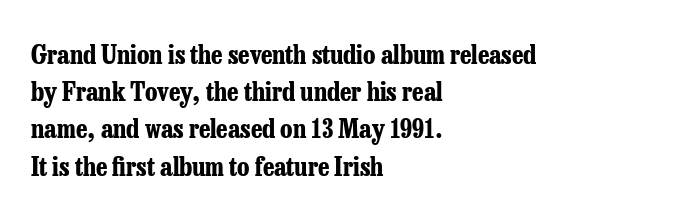
Q: Is the text bold? A: Yes.
Q: Is the text italic (slanted)? A: No, it is upright.
Q: Is the text underlined? A: No.
Q: How is the paragraph aligned? A: Left-aligned.
Q: Is the spacing between letters normal or unusually wide? A: Normal.
Q: Is the spacing between lines tight, normal or loose? A: Normal.
